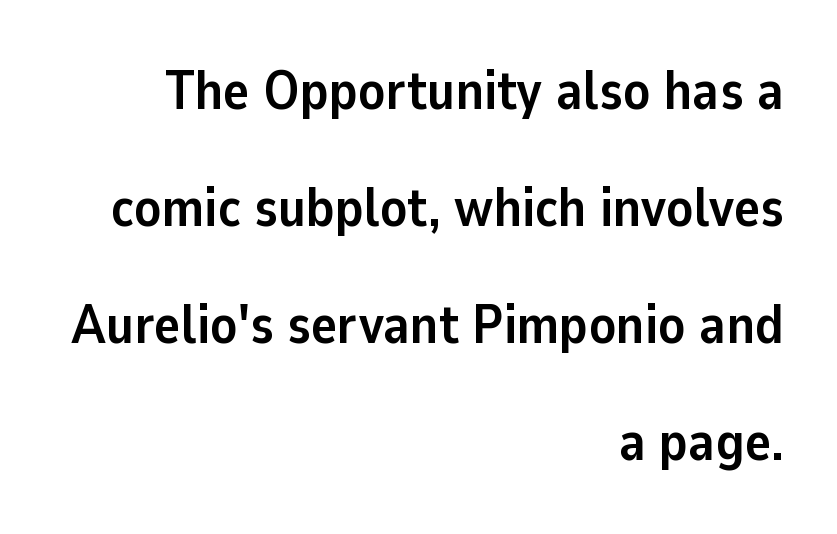
{"serif": "no", "italic": "no", "bold": "yes", "weight": "semibold", "width": "normal", "stroke_contrast": "low", "x_height": "medium", "monospaced": "no", "underline": "no", "align": "right", "line_spacing": "loose", "line_spacing_ratio": 2.13, "letter_spacing": "normal", "letter_spacing_em": 0.0, "glyph_px": 55}
